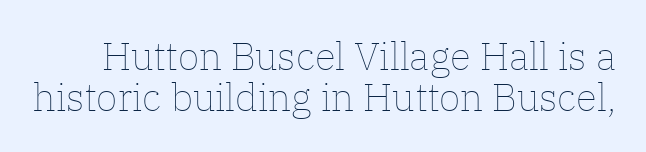
{"italic": "no", "bold": "no", "weight": "thin", "width": "normal", "stroke_contrast": "low", "x_height": "medium", "monospaced": "no", "underline": "no", "line_spacing": "tight", "line_spacing_ratio": 1.05, "letter_spacing": "normal", "letter_spacing_em": 0.0, "glyph_px": 39}
